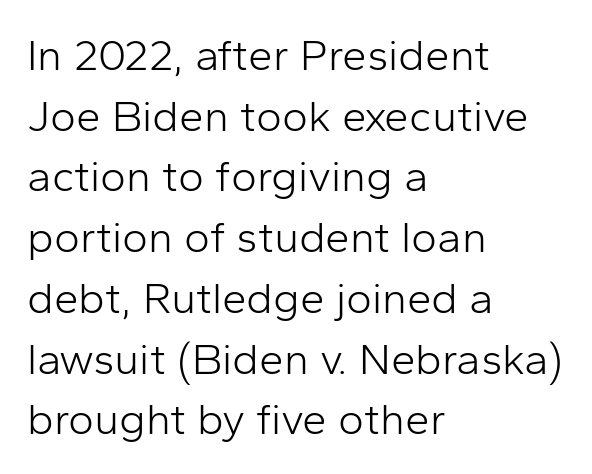
Q: Is the text bold? A: No.
Q: Is the text italic (slanted)? A: No, it is upright.
Q: Is the typeface a serif or a sans-serif typeface? A: Sans-serif.
Q: Is the text underlined? A: No.
Q: How is the paragraph aligned? A: Left-aligned.
Q: Is the spacing between letters normal or unusually wide? A: Normal.
Q: Is the spacing between lines tight, normal or loose? A: Normal.
Q: Width (condensed, normal, or wide)? A: Normal.
Q: Stroke contrast? A: Low.
Q: x-height? A: Medium.
Q: Monospaced? A: No.
